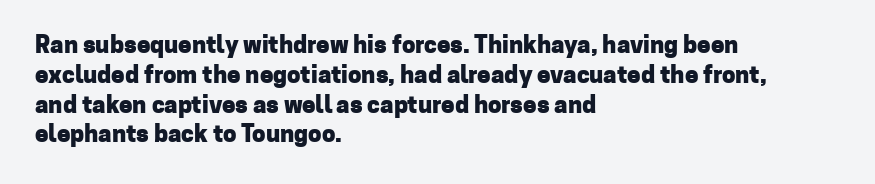
{"italic": "no", "bold": "yes", "underline": "no", "align": "left", "line_spacing_ratio": 1.24, "letter_spacing": "normal", "letter_spacing_em": 0.0, "glyph_px": 24}
